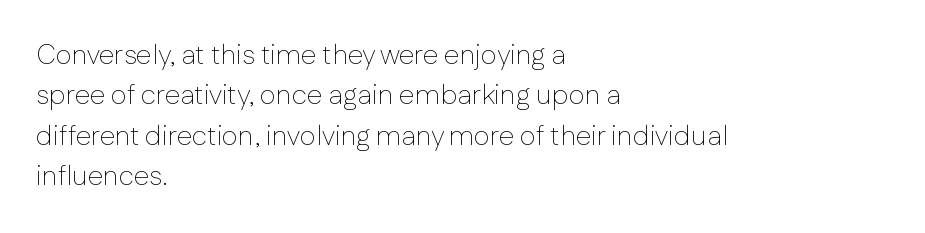
{"serif": "no", "italic": "no", "bold": "no", "weight": "thin", "width": "normal", "stroke_contrast": "low", "x_height": "medium", "monospaced": "no", "underline": "no", "align": "left", "line_spacing": "normal", "line_spacing_ratio": 1.44, "letter_spacing": "normal", "letter_spacing_em": 0.0, "glyph_px": 28}
